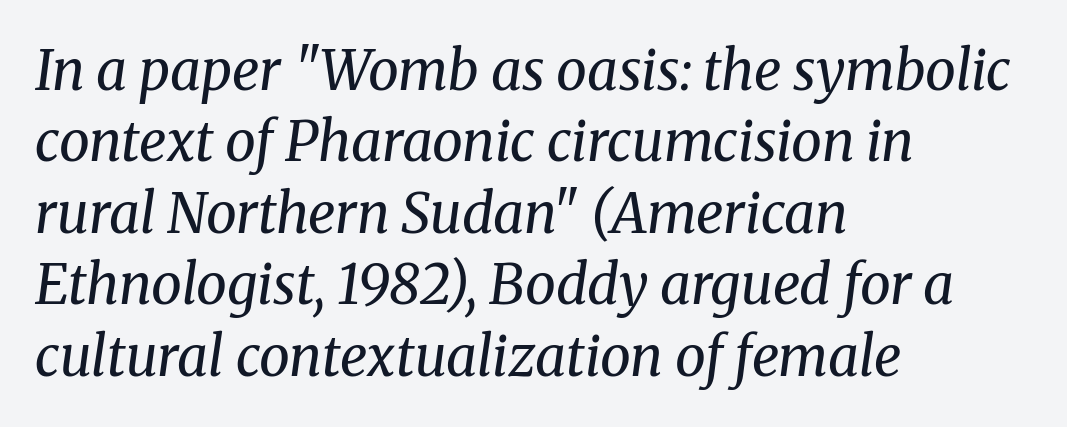
Q: Is the text bold? A: No.
Q: Is the text italic (slanted)? A: Yes, it leans right by about 8 degrees.
Q: Is the typeface a serif or a sans-serif typeface? A: Serif.
Q: Is the text underlined? A: No.
Q: How is the paragraph aligned? A: Left-aligned.
Q: Is the spacing between letters normal or unusually wide? A: Normal.
Q: Is the spacing between lines tight, normal or loose? A: Normal.
Q: Width (condensed, normal, or wide)? A: Normal.
Q: Stroke contrast? A: Medium.
Q: x-height? A: Medium.
Q: Monospaced? A: No.
